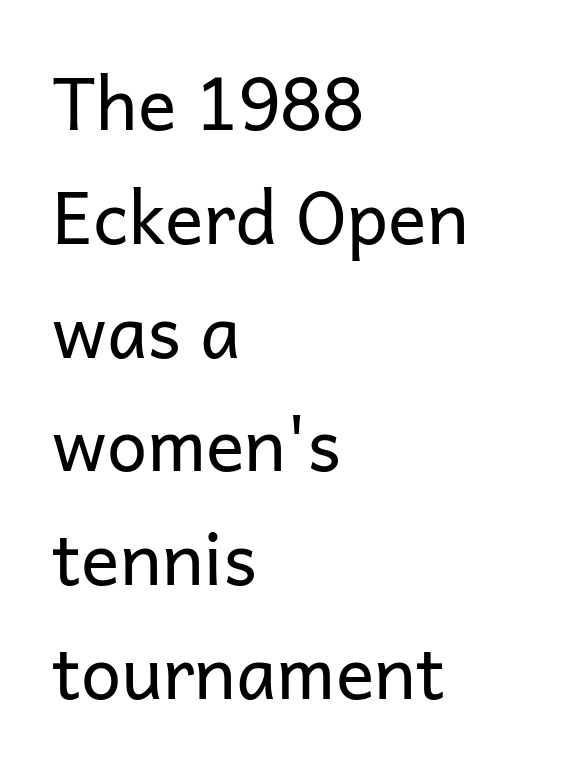
Q: Is the text bold? A: No.
Q: Is the text italic (slanted)? A: No, it is upright.
Q: Is the typeface a serif or a sans-serif typeface? A: Sans-serif.
Q: Is the text underlined? A: No.
Q: How is the paragraph aligned? A: Left-aligned.
Q: Is the spacing between letters normal or unusually wide? A: Normal.
Q: Is the spacing between lines tight, normal or loose? A: Normal.
Q: Width (condensed, normal, or wide)? A: Normal.
Q: Stroke contrast? A: Low.
Q: x-height? A: Medium.
Q: Monospaced? A: No.
